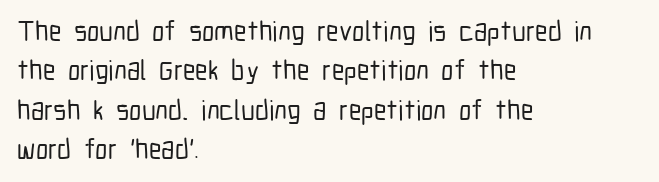
Q: Is the text italic (slanted)? A: No, it is upright.
Q: Is the typeface a serif or a sans-serif typeface? A: Sans-serif.
Q: Is the text underlined? A: No.
Q: How is the paragraph aligned? A: Left-aligned.
Q: Is the spacing between letters normal or unusually wide? A: Normal.
Q: Is the spacing between lines tight, normal or loose? A: Normal.
Q: Width (condensed, normal, or wide)? A: Condensed.
Q: Stroke contrast? A: Low.
Q: x-height? A: Medium.
Q: Monospaced? A: No.
